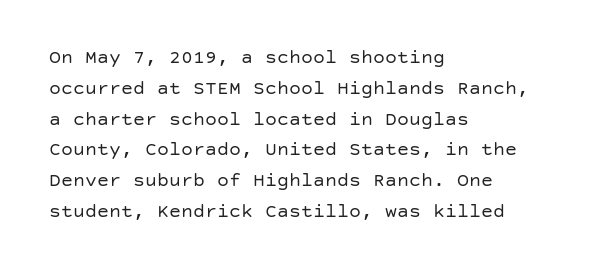
The image shows 20 px text type, upright; set left-aligned, normal line spacing (1.54x), normal letter spacing, not underlined.
